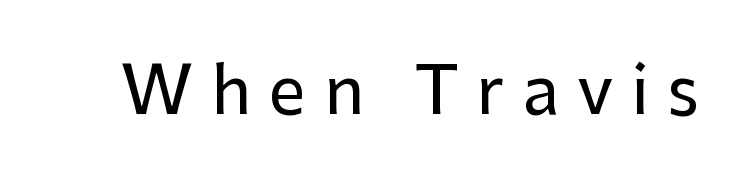
Q: Is the text italic (slanted)? A: No, it is upright.
Q: Is the typeface a serif or a sans-serif typeface? A: Sans-serif.
Q: Is the text underlined? A: No.
Q: Is the spacing between letters normal or unusually wide? A: Unusually wide.
Q: Width (condensed, normal, or wide)? A: Normal.
Q: Stroke contrast? A: Low.
Q: x-height? A: Medium.
Q: Monospaced? A: No.
